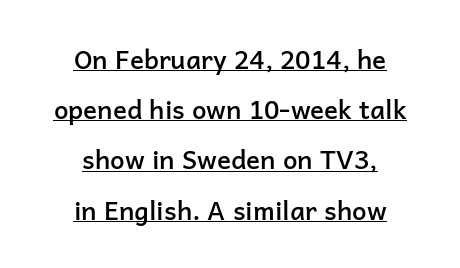
Q: Is the text bold? A: Semi-bold.
Q: Is the text italic (slanted)? A: No, it is upright.
Q: Is the text underlined? A: Yes.
Q: How is the paragraph aligned? A: Centered.
Q: Is the spacing between letters normal or unusually wide? A: Normal.
Q: Is the spacing between lines tight, normal or loose? A: Loose.
